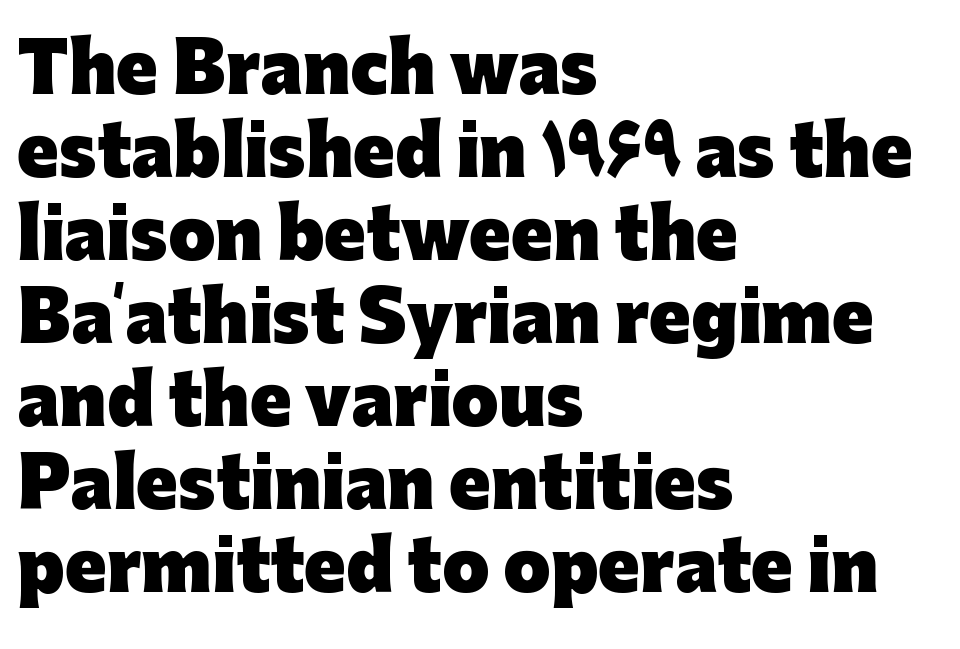
A classic flush-left, rag-right setting is used for this passage. Characters remain perfectly vertical along every line. Descenders are the only things crossing below the line. Each glyph is drawn with heavy, bold strokes. The typeface chosen for these lines omits serifs.
